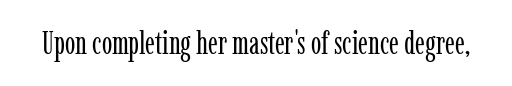
{"serif": "yes", "italic": "no", "bold": "no", "weight": "regular", "width": "condensed", "stroke_contrast": "low", "x_height": "medium", "monospaced": "no", "underline": "no", "letter_spacing": "normal", "letter_spacing_em": 0.0, "glyph_px": 31}
